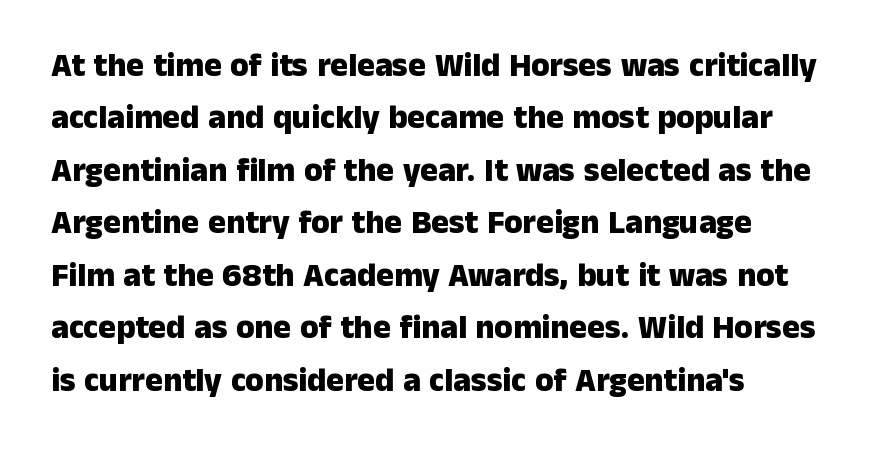
{"serif": "no", "italic": "no", "bold": "yes", "weight": "heavy", "width": "normal", "stroke_contrast": "low", "x_height": "medium", "monospaced": "no", "underline": "no", "line_spacing": "normal", "line_spacing_ratio": 1.59, "letter_spacing": "normal", "letter_spacing_em": 0.0, "glyph_px": 33}
